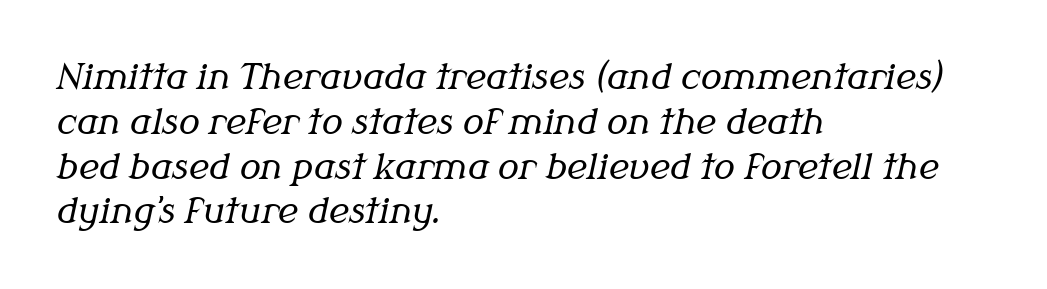
{"serif": "yes", "italic": "yes", "lean": "right", "slant_degrees": 12, "bold": "no", "weight": "regular", "width": "normal", "stroke_contrast": "medium", "x_height": "medium", "monospaced": "no", "underline": "no", "align": "left", "line_spacing": "normal", "line_spacing_ratio": 1.28, "letter_spacing": "normal", "letter_spacing_em": 0.0, "glyph_px": 35}
